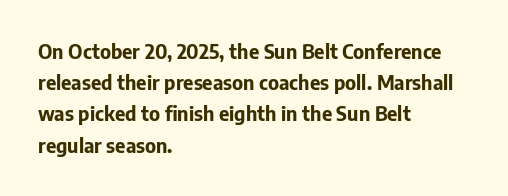
Q: Is the text bold? A: Yes.
Q: Is the text italic (slanted)? A: No, it is upright.
Q: Is the text underlined? A: No.
Q: How is the paragraph aligned? A: Left-aligned.
Q: Is the spacing between letters normal or unusually wide? A: Normal.
Q: Is the spacing between lines tight, normal or loose? A: Normal.
